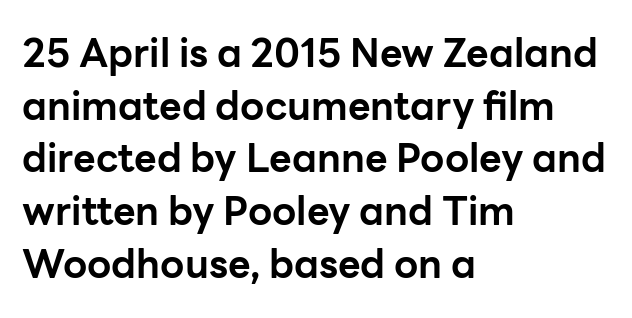
Q: Is the text bold? A: Yes.
Q: Is the text italic (slanted)? A: No, it is upright.
Q: Is the typeface a serif or a sans-serif typeface? A: Sans-serif.
Q: Is the text underlined? A: No.
Q: How is the paragraph aligned? A: Left-aligned.
Q: Is the spacing between letters normal or unusually wide? A: Normal.
Q: Is the spacing between lines tight, normal or loose? A: Normal.
Q: Width (condensed, normal, or wide)? A: Normal.
Q: Stroke contrast? A: Low.
Q: x-height? A: Medium.
Q: Monospaced? A: No.
